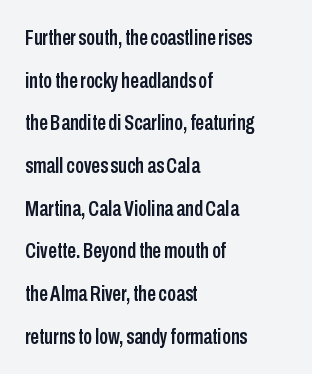
Q: Is the text italic (slanted)? A: No, it is upright.
Q: Is the text underlined? A: No.
Q: How is the paragraph aligned? A: Left-aligned.
Q: Is the spacing between letters normal or unusually wide? A: Normal.
Q: Is the spacing between lines tight, normal or loose? A: Loose.
